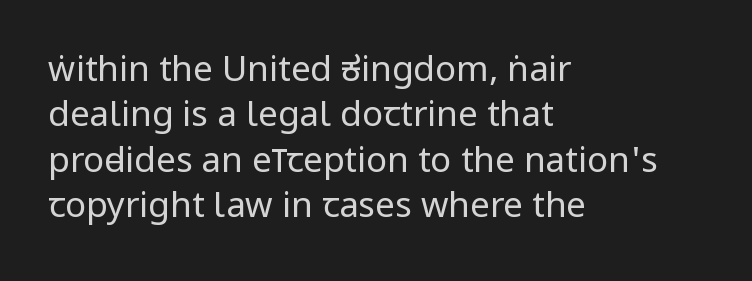
{"serif": "no", "italic": "no", "bold": "no", "weight": "regular", "width": "condensed", "stroke_contrast": "low", "x_height": "large", "monospaced": "no", "underline": "no", "align": "left", "line_spacing": "normal", "line_spacing_ratio": 1.3, "letter_spacing": "normal", "letter_spacing_em": 0.0, "glyph_px": 35}
